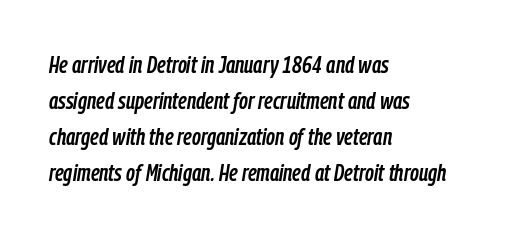
Q: Is the text italic (slanted)? A: Yes, it leans right by about 9 degrees.
Q: Is the text underlined? A: No.
Q: How is the paragraph aligned? A: Left-aligned.
Q: Is the spacing between letters normal or unusually wide? A: Normal.
Q: Is the spacing between lines tight, normal or loose? A: Normal.
